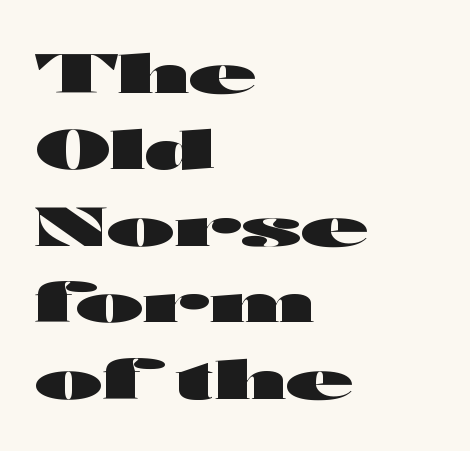
Q: Is the text bold? A: Yes.
Q: Is the text italic (slanted)? A: No, it is upright.
Q: Is the typeface a serif or a sans-serif typeface? A: Sans-serif.
Q: Is the text underlined? A: No.
Q: How is the paragraph aligned? A: Left-aligned.
Q: Is the spacing between letters normal or unusually wide? A: Normal.
Q: Is the spacing between lines tight, normal or loose? A: Normal.
Q: Width (condensed, normal, or wide)? A: Wide.
Q: Stroke contrast? A: High.
Q: x-height? A: Medium.
Q: Monospaced? A: No.
